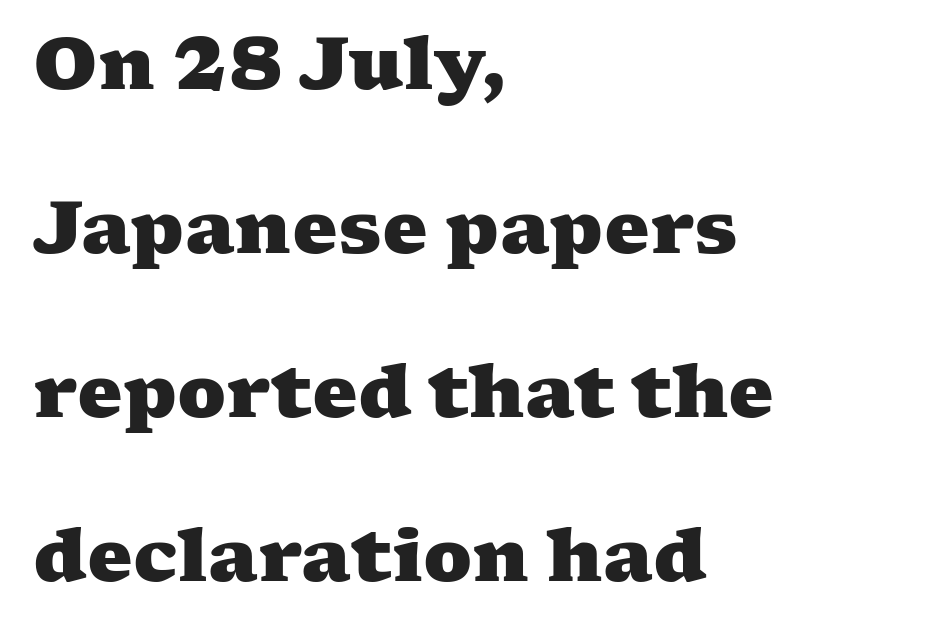
The image shows 72 px heavy, wide serif type; set left-aligned, loose line spacing (2.28x), normal letter spacing, not underlined; medium stroke contrast and a medium x-height.
